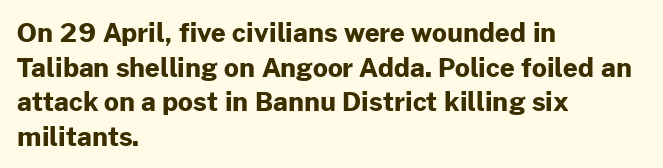
The image shows 26 px bold type, upright; set left-aligned, normal line spacing (1.33x), normal letter spacing, not underlined.
